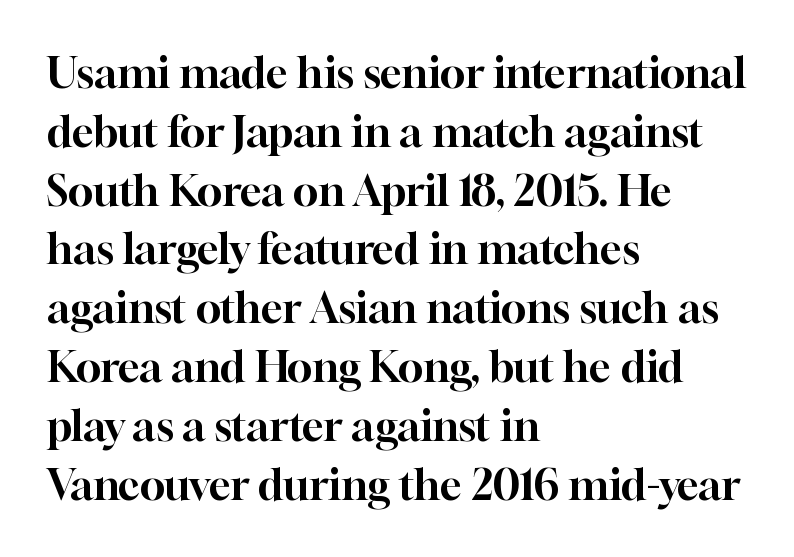
Q: Is the text italic (slanted)? A: No, it is upright.
Q: Is the typeface a serif or a sans-serif typeface? A: Serif.
Q: Is the text underlined? A: No.
Q: How is the paragraph aligned? A: Left-aligned.
Q: Is the spacing between letters normal or unusually wide? A: Normal.
Q: Is the spacing between lines tight, normal or loose? A: Normal.
Q: Width (condensed, normal, or wide)? A: Normal.
Q: Stroke contrast? A: High.
Q: x-height? A: Medium.
Q: Monospaced? A: No.
